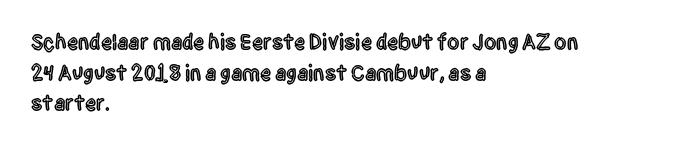
{"italic": "no", "underline": "no", "align": "left", "line_spacing": "normal", "line_spacing_ratio": 1.39, "letter_spacing": "normal", "letter_spacing_em": 0.0, "glyph_px": 22}
